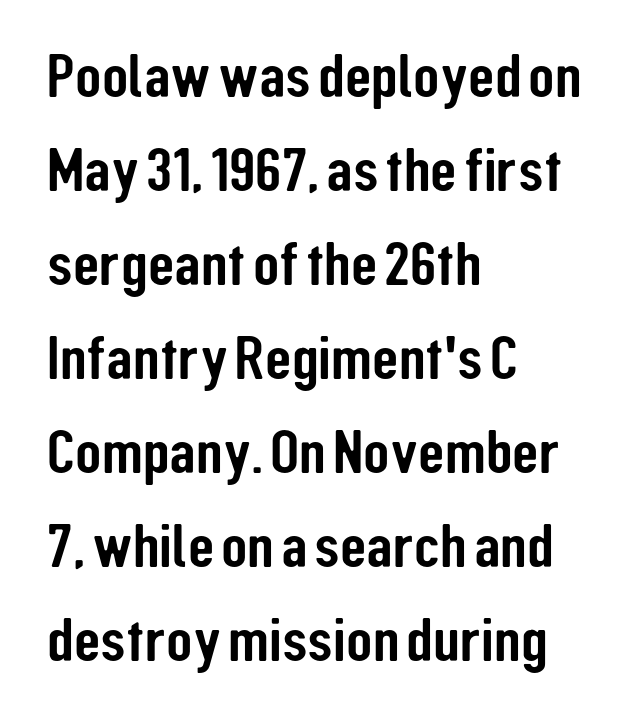
{"serif": "no", "italic": "no", "width": "condensed", "stroke_contrast": "low", "x_height": "medium", "monospaced": "no", "underline": "no", "align": "left", "line_spacing": "normal", "line_spacing_ratio": 1.54, "letter_spacing": "normal", "letter_spacing_em": 0.0, "glyph_px": 61}
